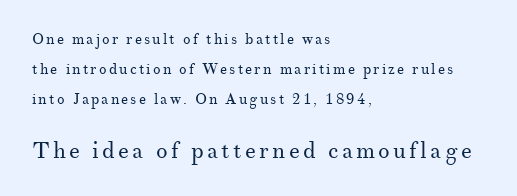
Q: Is the text bold? A: No.
Q: Is the text italic (slanted)? A: No, it is upright.
Q: Is the text underlined? A: No.
Q: How is the paragraph aligned? A: Left-aligned.
Q: Is the spacing between lines tight, normal or loose? A: Loose.
Q: Which block of text is set in a larger size, the first (top) or the second (bottom)? A: The second (bottom) one.
